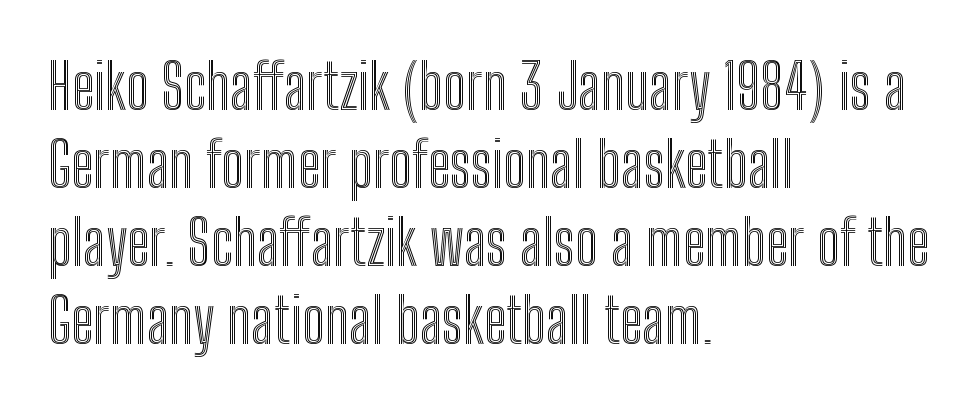
The rows are spaced the way most documents space them. Each row of text sits above clean, open space. Varying glyph widths throughout — classic text-font behaviour. These lines stack with their left ends in a neat column.
